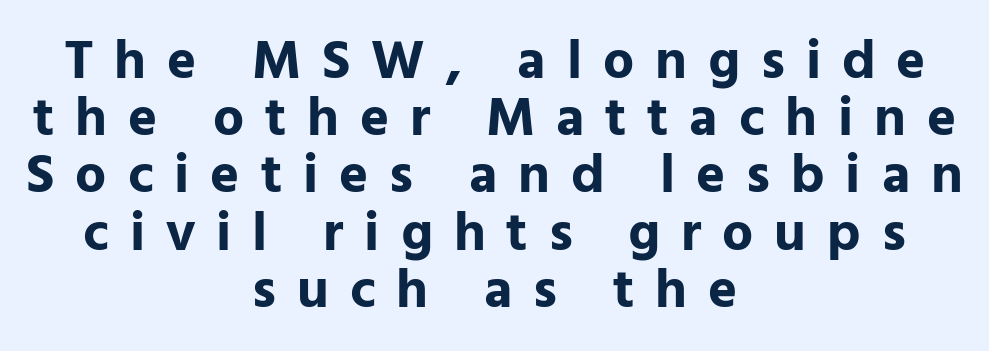
{"serif": "no", "italic": "no", "bold": "yes", "weight": "bold", "width": "normal", "stroke_contrast": "low", "x_height": "medium", "monospaced": "no", "underline": "no", "align": "center", "line_spacing": "tight", "line_spacing_ratio": 1.04, "letter_spacing": "wide", "letter_spacing_em": 0.38, "glyph_px": 55}
